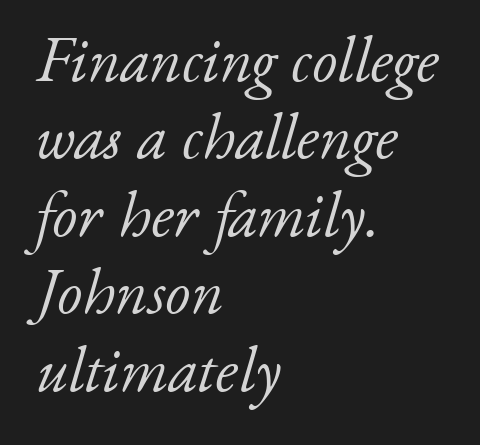
Q: Is the text bold? A: No.
Q: Is the text italic (slanted)? A: Yes, it leans right by about 17 degrees.
Q: Is the typeface a serif or a sans-serif typeface? A: Serif.
Q: Is the text underlined? A: No.
Q: How is the paragraph aligned? A: Left-aligned.
Q: Is the spacing between letters normal or unusually wide? A: Normal.
Q: Width (condensed, normal, or wide)? A: Normal.
Q: Stroke contrast? A: Low.
Q: x-height? A: Small.
Q: Monospaced? A: No.
